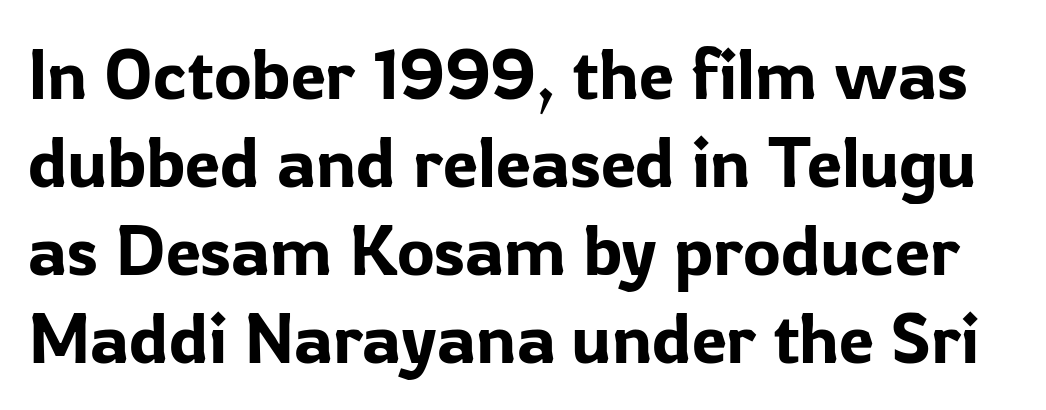
Underlining? Definitely not there. Style check: upright. Proportional: the letters do not fall into vertical columns. Are there feet on the stems? There aren't — it's a sans. Words appear dense and cohesive because spacing is normal.
